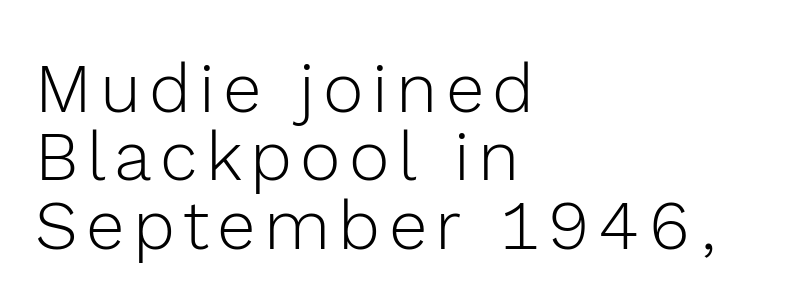
{"serif": "no", "italic": "no", "bold": "no", "weight": "light", "width": "normal", "x_height": "medium", "monospaced": "no", "underline": "no", "align": "left", "line_spacing": "tight", "line_spacing_ratio": 0.99, "glyph_px": 69}
